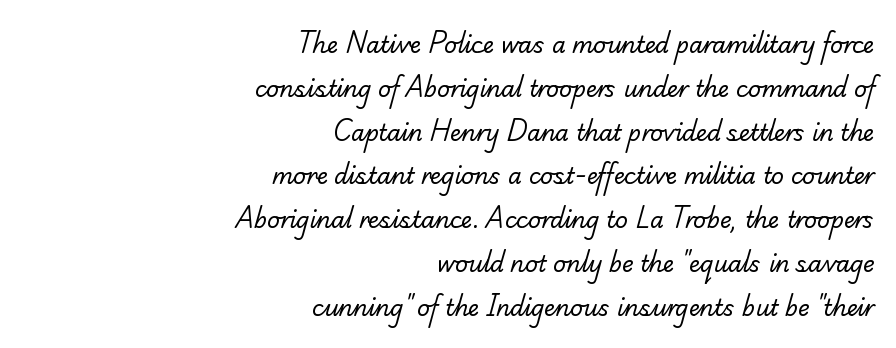
Is this a heavy cut? Hardly; it is regular or lighter. Is the letter spacing exaggerated? No — it looks like the ordinary default. Line ends are locked; line starts wander. Is there much room between lines? Yes — plenty of vertical air separates them. The glyphs are unaccompanied by any horizontal stroke below them.
